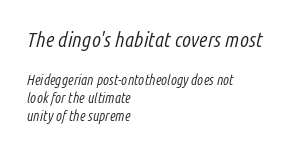
These lines sit exactly where default settings would place them. This sample is left-justified, so line endings fall wherever the words run out. No chunkiness to these letters — they're not bold. Underlining? Definitely not there. Posture: slanted. Is the lower block the larger one? No — the upper block carries the bigger type.
